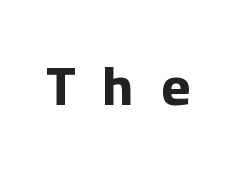
Q: Is the text bold? A: Yes.
Q: Is the text italic (slanted)? A: No, it is upright.
Q: Is the typeface a serif or a sans-serif typeface? A: Sans-serif.
Q: Is the text underlined? A: No.
Q: Is the spacing between letters normal or unusually wide? A: Unusually wide.
Q: Width (condensed, normal, or wide)? A: Normal.
Q: Stroke contrast? A: Low.
Q: x-height? A: Medium.
Q: Monospaced? A: No.
